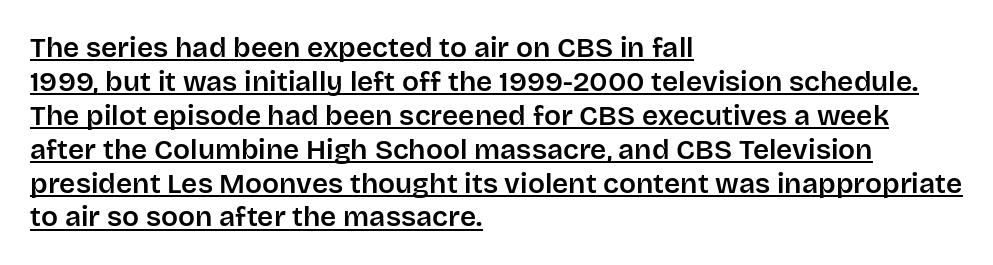
{"serif": "no", "italic": "no", "width": "normal", "stroke_contrast": "low", "x_height": "large", "monospaced": "no", "underline": "yes", "align": "left", "line_spacing_ratio": 1.21, "letter_spacing": "normal", "letter_spacing_em": 0.0, "glyph_px": 28}
